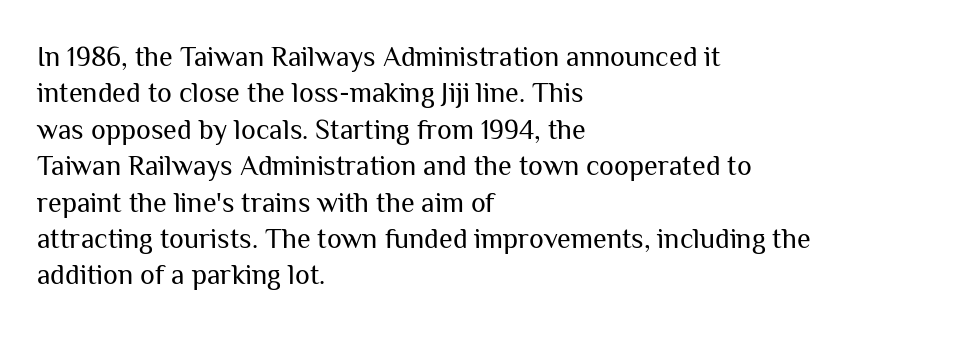
The image shows 28 px regular-weight sans-serif type, upright; set left-aligned, normal line spacing (1.3x), normal letter spacing, not underlined; medium stroke contrast and a medium x-height.
